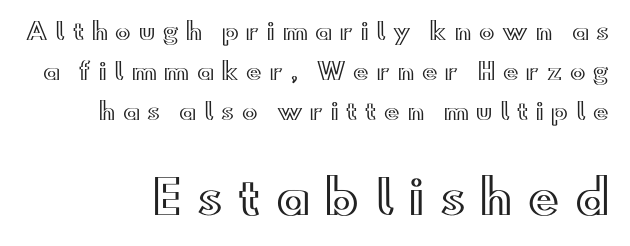
The image shows 46 px wide type, upright; set right-aligned, line spacing 1.74x, unusually wide letter spacing (+0.34 em), not underlined; the second (bottom) block is 2.0x larger; a small x-height.
